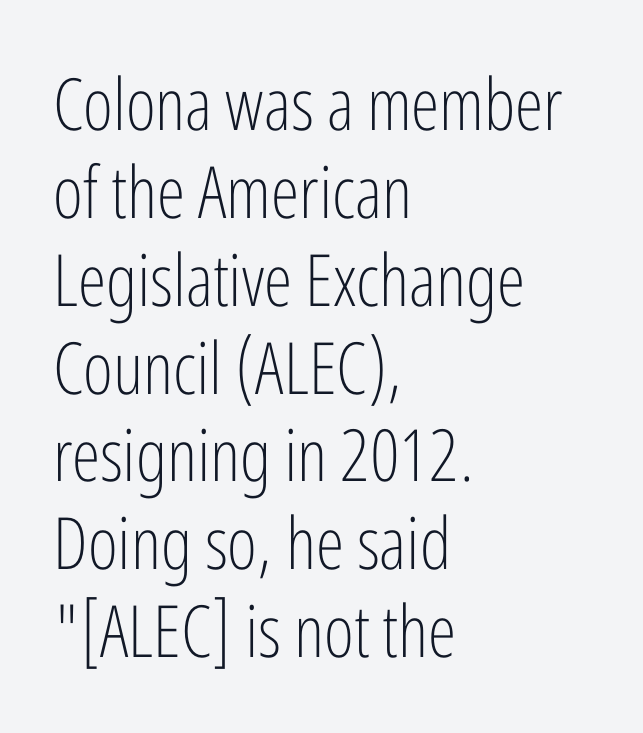
Q: Is the text bold? A: No.
Q: Is the text italic (slanted)? A: No, it is upright.
Q: Is the typeface a serif or a sans-serif typeface? A: Sans-serif.
Q: Is the text underlined? A: No.
Q: How is the paragraph aligned? A: Left-aligned.
Q: Is the spacing between letters normal or unusually wide? A: Normal.
Q: Width (condensed, normal, or wide)? A: Condensed.
Q: Stroke contrast? A: Low.
Q: x-height? A: Medium.
Q: Monospaced? A: No.
